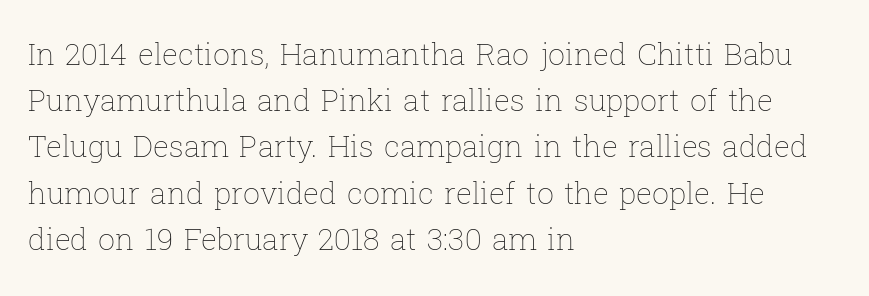
Q: Is the text bold? A: No.
Q: Is the text italic (slanted)? A: No, it is upright.
Q: Is the text underlined? A: No.
Q: How is the paragraph aligned? A: Left-aligned.
Q: Is the spacing between letters normal or unusually wide? A: Normal.
Q: Is the spacing between lines tight, normal or loose? A: Normal.
Q: Width (condensed, normal, or wide)? A: Normal.
Q: Stroke contrast? A: Low.
Q: x-height? A: Medium.
Q: Monospaced? A: No.
